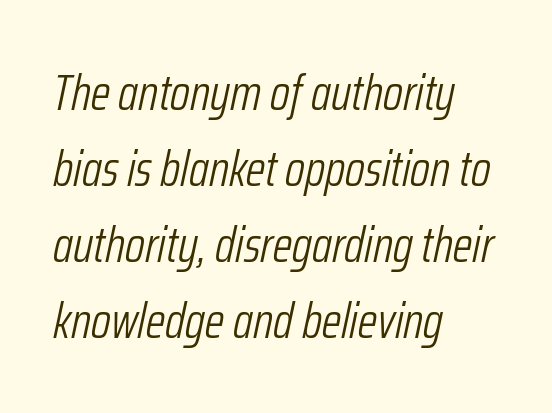
{"italic": "yes", "lean": "right", "slant_degrees": 12, "bold": "no", "weight": "light", "width": "condensed", "stroke_contrast": "low", "x_height": "medium", "monospaced": "no", "underline": "no", "align": "left", "line_spacing": "normal", "line_spacing_ratio": 1.52, "letter_spacing": "normal", "letter_spacing_em": 0.0, "glyph_px": 50}
